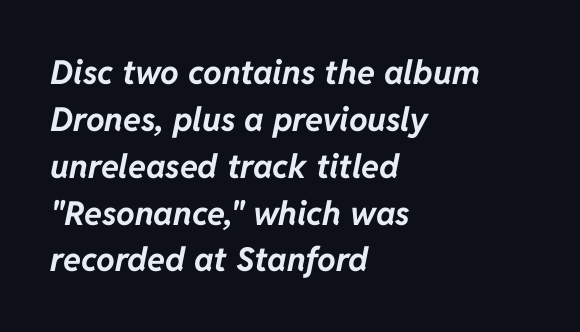
{"italic": "yes", "lean": "right", "slant_degrees": 11, "bold": "yes", "weight": "bold", "width": "normal", "stroke_contrast": "low", "x_height": "medium", "monospaced": "no", "underline": "no", "align": "left", "line_spacing": "normal", "line_spacing_ratio": 1.42, "letter_spacing": "normal", "letter_spacing_em": 0.0, "glyph_px": 33}
